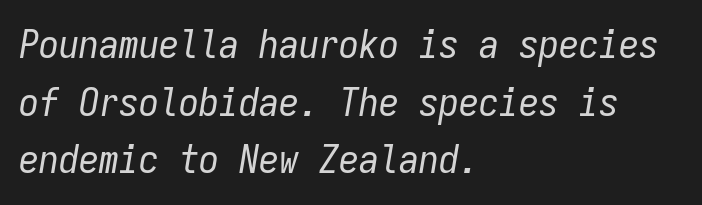
The image shows 40 px regular-weight, condensed type, italic (leaning right), monospaced; set left-aligned, normal line spacing (1.44x), normal letter spacing, not underlined; low stroke contrast and a medium x-height.
